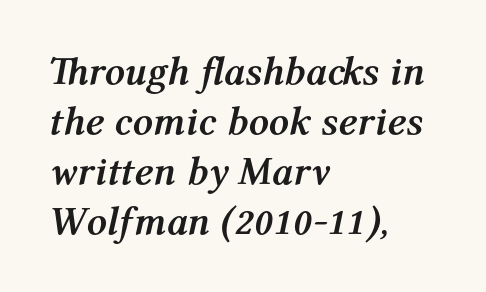
{"italic": "yes", "lean": "right", "slant_degrees": 12, "bold": "yes", "weight": "semibold", "width": "normal", "stroke_contrast": "medium", "x_height": "medium", "monospaced": "no", "underline": "no", "align": "left", "line_spacing": "normal", "line_spacing_ratio": 1.25, "letter_spacing": "normal", "letter_spacing_em": 0.0, "glyph_px": 40}
